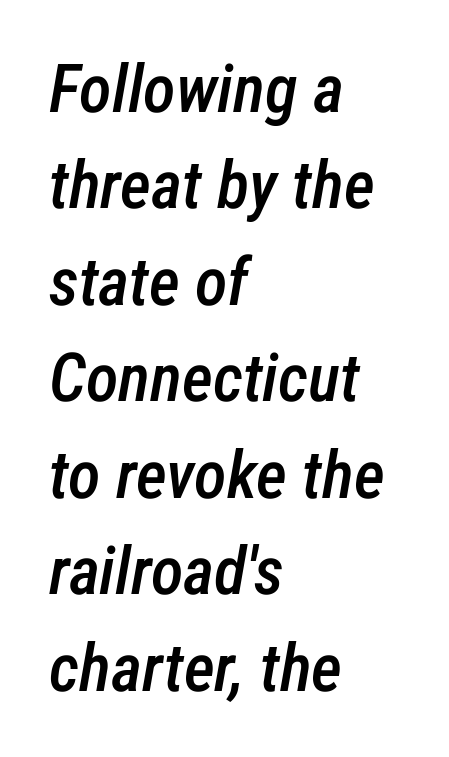
Q: Is the text bold? A: Semi-bold.
Q: Is the text italic (slanted)? A: Yes, it leans right by about 12 degrees.
Q: Is the text underlined? A: No.
Q: How is the paragraph aligned? A: Left-aligned.
Q: Is the spacing between letters normal or unusually wide? A: Normal.
Q: Is the spacing between lines tight, normal or loose? A: Normal.
Q: Width (condensed, normal, or wide)? A: Condensed.
Q: Stroke contrast? A: Low.
Q: x-height? A: Medium.
Q: Monospaced? A: No.
